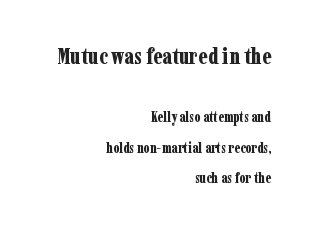
The image shows 22 px bold type, upright; set right-aligned, loose line spacing (2.17x), normal letter spacing, not underlined; the first (top) block is 1.57x larger.
